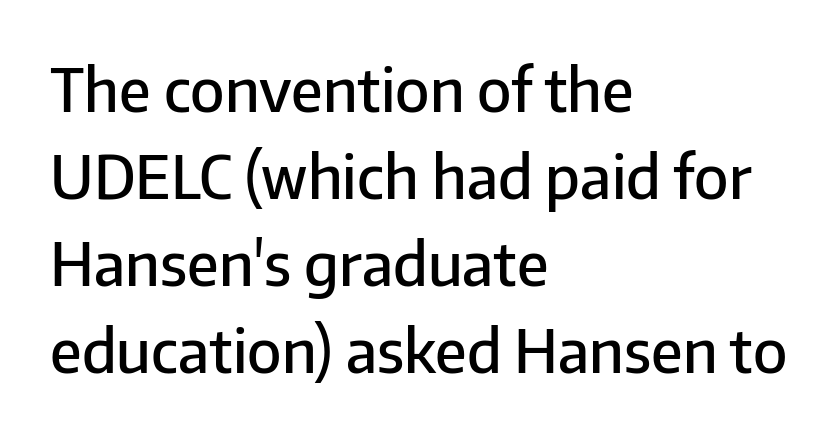
Q: Is the text bold? A: Semi-bold.
Q: Is the text italic (slanted)? A: No, it is upright.
Q: Is the typeface a serif or a sans-serif typeface? A: Sans-serif.
Q: Is the text underlined? A: No.
Q: How is the paragraph aligned? A: Left-aligned.
Q: Is the spacing between letters normal or unusually wide? A: Normal.
Q: Is the spacing between lines tight, normal or loose? A: Normal.
Q: Width (condensed, normal, or wide)? A: Normal.
Q: Stroke contrast? A: Low.
Q: x-height? A: Medium.
Q: Monospaced? A: No.
